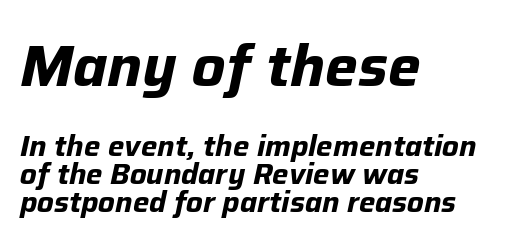
The image shows 58 px bold type, italic (leaning right); set left-aligned, tight line spacing (0.97x), normal letter spacing, not underlined; the first (top) block is 2.0x larger; low stroke contrast and a medium x-height.
